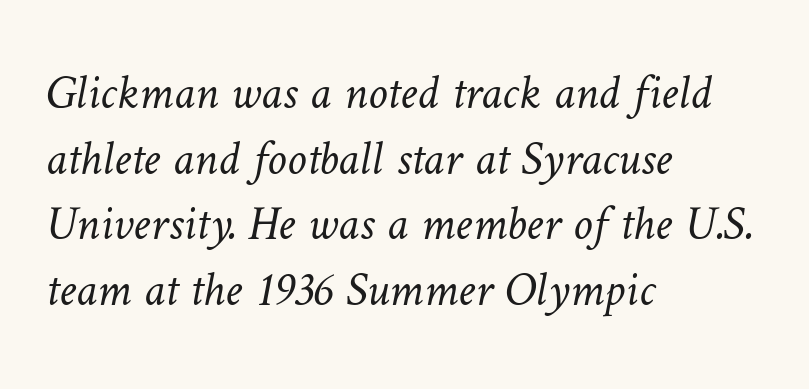
Q: Is the text bold? A: No.
Q: Is the text underlined? A: No.
Q: How is the paragraph aligned? A: Left-aligned.
Q: Is the spacing between letters normal or unusually wide? A: Normal.
Q: Is the spacing between lines tight, normal or loose? A: Normal.
Q: Width (condensed, normal, or wide)? A: Normal.
Q: Stroke contrast? A: Low.
Q: x-height? A: Medium.
Q: Monospaced? A: No.
